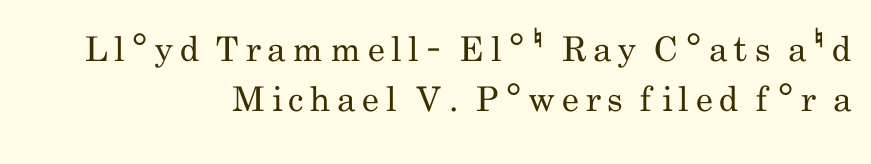
{"serif": "no", "italic": "no", "bold": "no", "weight": "regular", "width": "condensed", "stroke_contrast": "low", "x_height": "small", "monospaced": "no", "underline": "no", "align": "right", "line_spacing": "normal", "line_spacing_ratio": 1.48, "glyph_px": 34}
